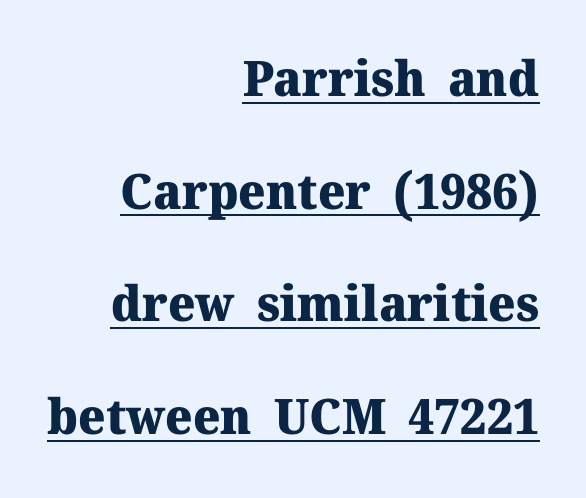
Glance below the letters and you will spot a drawn line. Does the copy run flush right? Yes — the right margin is perfectly even. These lines are rendered in a variable-pitch font. This sample uses an upright cut, with every glyph sitting square on the baseline.
